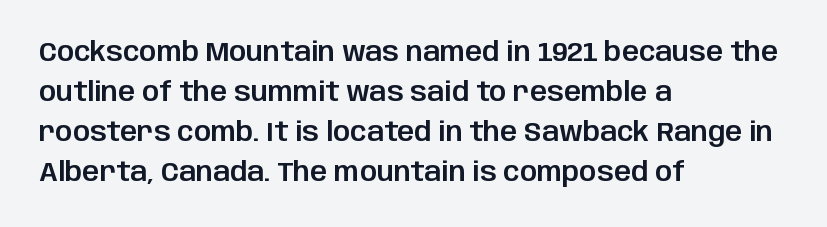
Q: Is the text italic (slanted)? A: No, it is upright.
Q: Is the text underlined? A: No.
Q: How is the paragraph aligned? A: Left-aligned.
Q: Is the spacing between letters normal or unusually wide? A: Normal.
Q: Is the spacing between lines tight, normal or loose? A: Normal.
